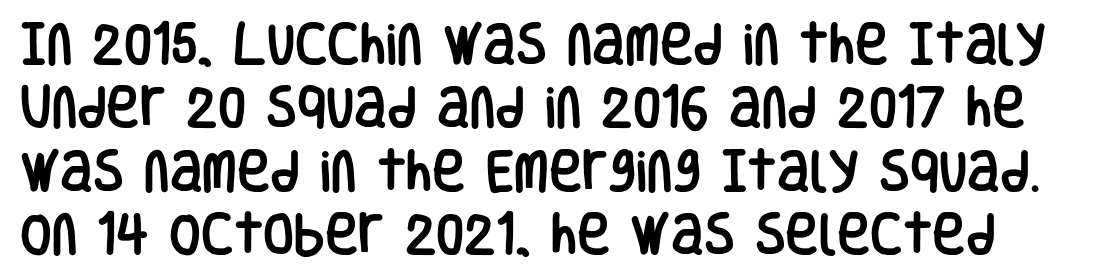
I'd call this a sans setting — the letters go barefoot. Note the varied advance widths — an 'i' is clearly narrower than an 'm'. The line-height multiplier appears to be the usual default. Nobody drew a line under any word here. Short note: letters normally spaced. It's the straight-up-and-down kind of type.
